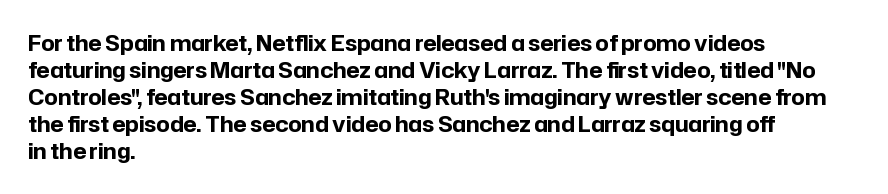
Which margin do the lines hug? The left one — the right edge is uneven. The foot of each line stays bare and open. Strokes here are thick enough to call this a true bold. Does the lettering tilt? It doesn't — this is upright. You could call the tracking neutral — neither tight nor loose. Interline gaps are of average width in this sample.
